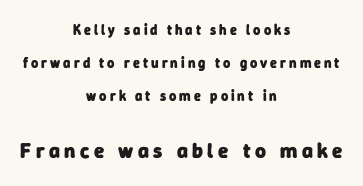
Q: Is the text bold? A: Yes.
Q: Is the text underlined? A: No.
Q: How is the paragraph aligned? A: Centered.
Q: Is the spacing between letters normal or unusually wide? A: Unusually wide.
Q: Is the spacing between lines tight, normal or loose? A: Loose.
Q: Which block of text is set in a larger size, the first (top) or the second (bottom)? A: The second (bottom) one.
